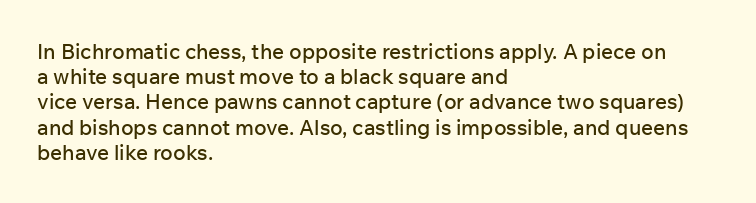
Q: Is the text italic (slanted)? A: No, it is upright.
Q: Is the text underlined? A: No.
Q: How is the paragraph aligned? A: Left-aligned.
Q: Is the spacing between letters normal or unusually wide? A: Normal.
